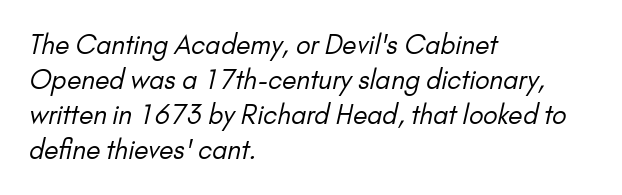
The space directly below the letters is spotless. In terms of leading, this rendering sits right in the middle. Notice how the passage keeps a crisp vertical edge on the left only. Tracking here is standard; glyphs follow each other at the usual distance.
